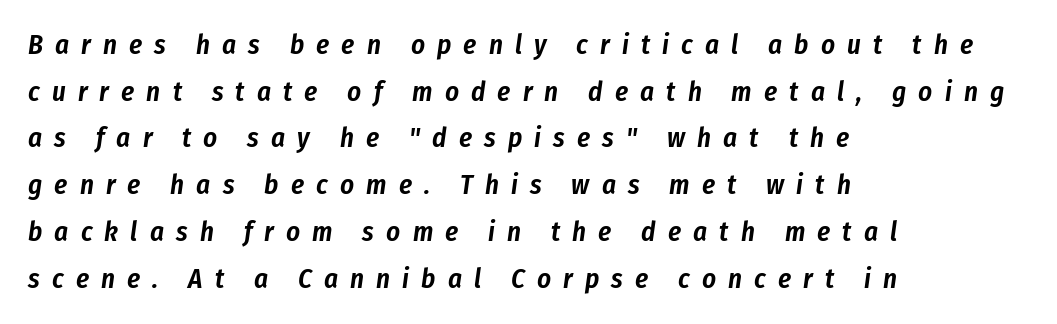
Letter spacing: wide. The typesetter chose a ragged-right arrangement here. The lettering tilts uniformly, giving the passage an italic look. Descender tails drop into unmarked territory.
